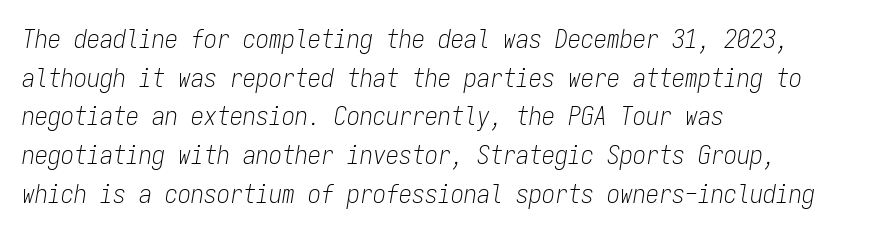
One-word summary of the alignment: left. The letters are slanted; this is an italic face. Successive baselines arrive at the customary interval. Does extra space separate the letters? No, they use regular spacing. Heft: none added — not bold. Descenders hang freely into open space.
